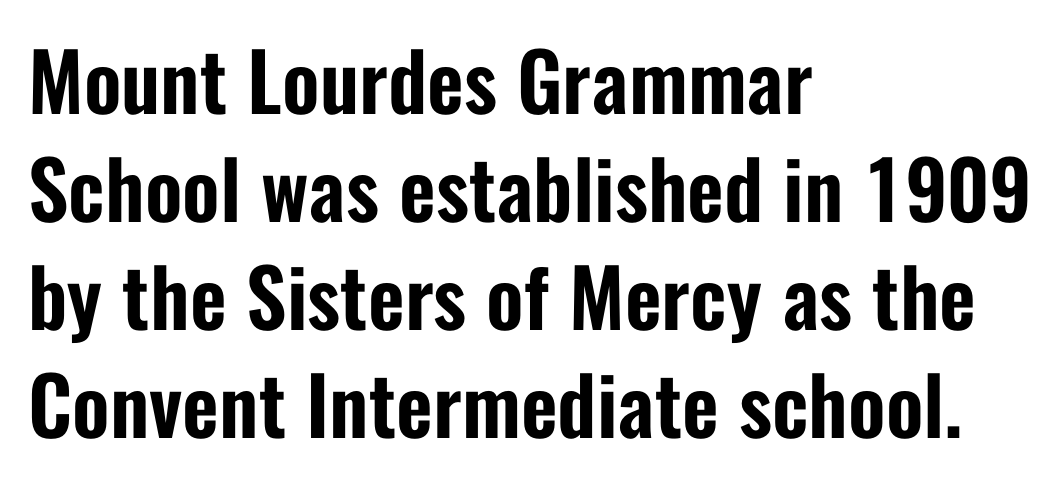
Q: Is the text italic (slanted)? A: No, it is upright.
Q: Is the typeface a serif or a sans-serif typeface? A: Sans-serif.
Q: Is the text underlined? A: No.
Q: How is the paragraph aligned? A: Left-aligned.
Q: Is the spacing between letters normal or unusually wide? A: Normal.
Q: Is the spacing between lines tight, normal or loose? A: Normal.
Q: Width (condensed, normal, or wide)? A: Condensed.
Q: Stroke contrast? A: Low.
Q: x-height? A: Medium.
Q: Monospaced? A: No.
